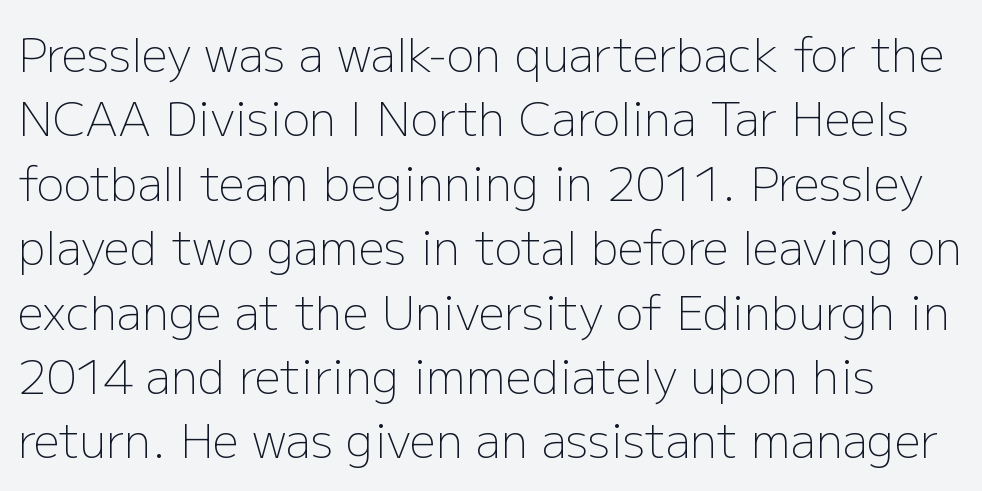
The rendering keeps characters at their native spacing. The passage shown stacks its lines at a standard gap. Varying glyph widths throughout — classic text-font behaviour. Each stroke keeps to a modest, everyday thickness or less. Rule under the text: the space is simply empty. Upright lettering throughout.
